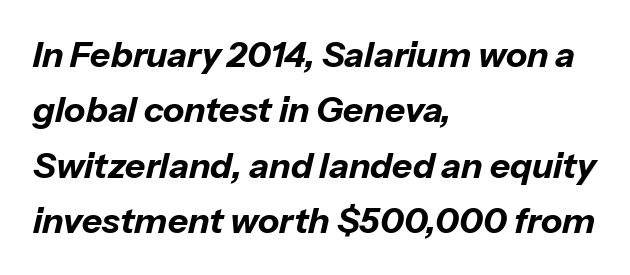
Bold? Absolutely — the strokes are thick and heavy. Short note: letters normally spaced. Yep, that's italic — everything's leaning. All the whitespace from short lines collects on the right. The face used here is proportionally spaced, like ordinary book or web type.
